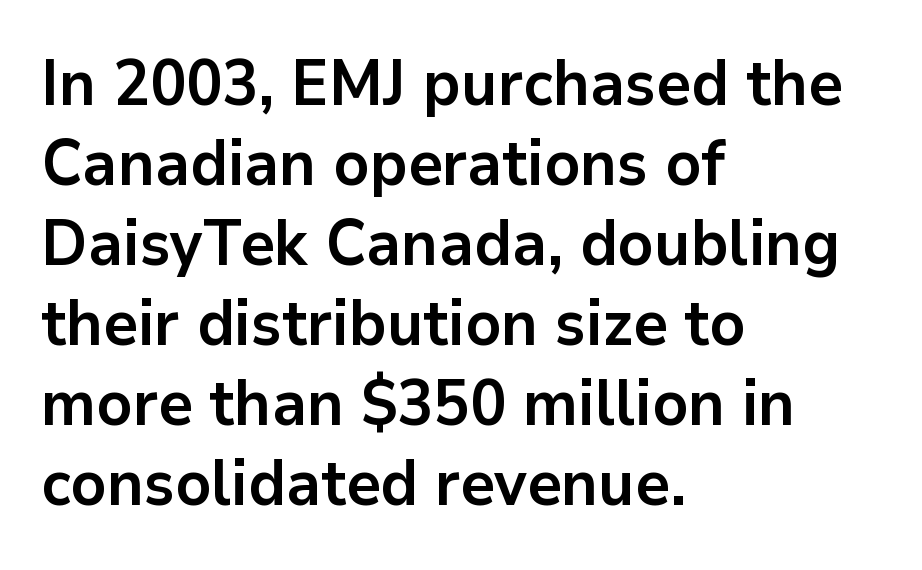
{"serif": "no", "italic": "no", "bold": "yes", "weight": "bold", "width": "normal", "stroke_contrast": "low", "x_height": "medium", "monospaced": "no", "underline": "no", "align": "left", "line_spacing": "normal", "line_spacing_ratio": 1.27, "letter_spacing": "normal", "letter_spacing_em": 0.0, "glyph_px": 63}
